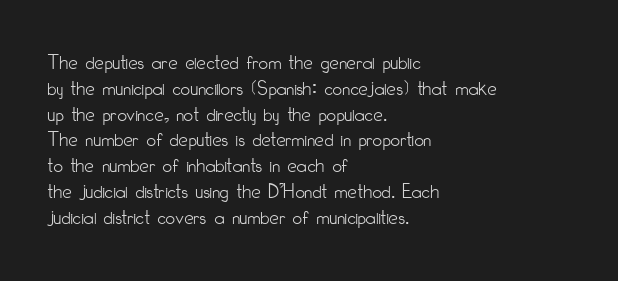
{"italic": "no", "bold": "no", "underline": "no", "align": "left", "line_spacing_ratio": 1.23, "letter_spacing": "normal", "letter_spacing_em": 0.0, "glyph_px": 21}
